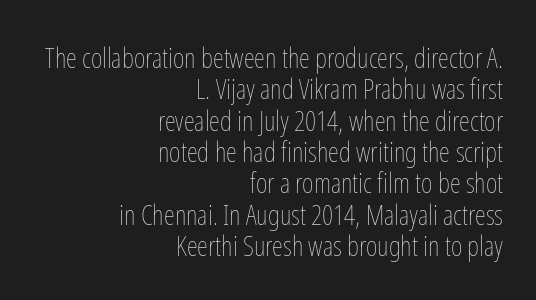
The image shows 28 px thin, condensed type, upright; set right-aligned, tight line spacing (1.12x), normal letter spacing, not underlined; low stroke contrast and a medium x-height.
